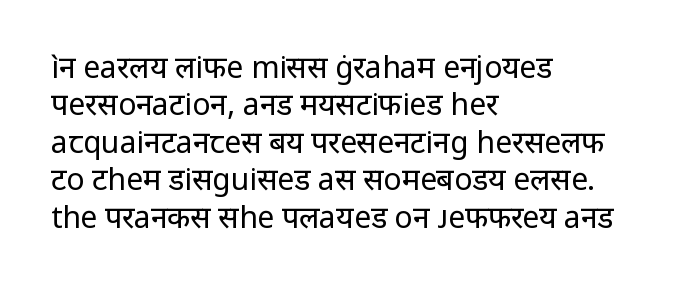
The block of text has a typical density, with ordinary space between rows. A clean baseline with only descenders dipping below it. Think of a printed novel: that variable character pitch is what you see here. Notice how the passage keeps a crisp vertical edge on the left only. Weight class: somewhere from thin through regular.
